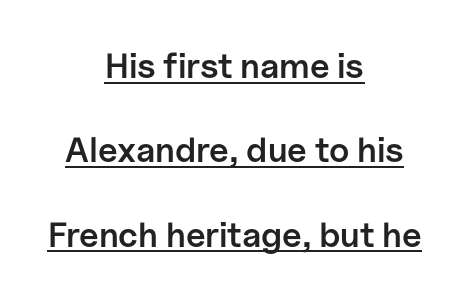
Q: Is the text bold? A: Semi-bold.
Q: Is the text italic (slanted)? A: No, it is upright.
Q: Is the typeface a serif or a sans-serif typeface? A: Sans-serif.
Q: Is the text underlined? A: Yes.
Q: How is the paragraph aligned? A: Centered.
Q: Is the spacing between letters normal or unusually wide? A: Normal.
Q: Is the spacing between lines tight, normal or loose? A: Loose.
Q: Width (condensed, normal, or wide)? A: Normal.
Q: Stroke contrast? A: Low.
Q: x-height? A: Medium.
Q: Monospaced? A: No.
